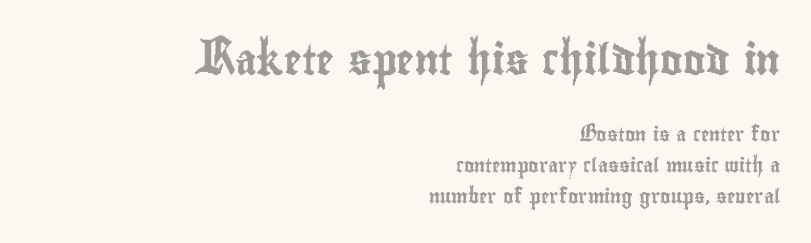
Looks like regular typesetting: each glyph gets only the width it needs. This rendering leaves character spacing at its baseline value. A typesetter would call this leading open, well beyond the default. Scale decreases going downward across the two blocks.
